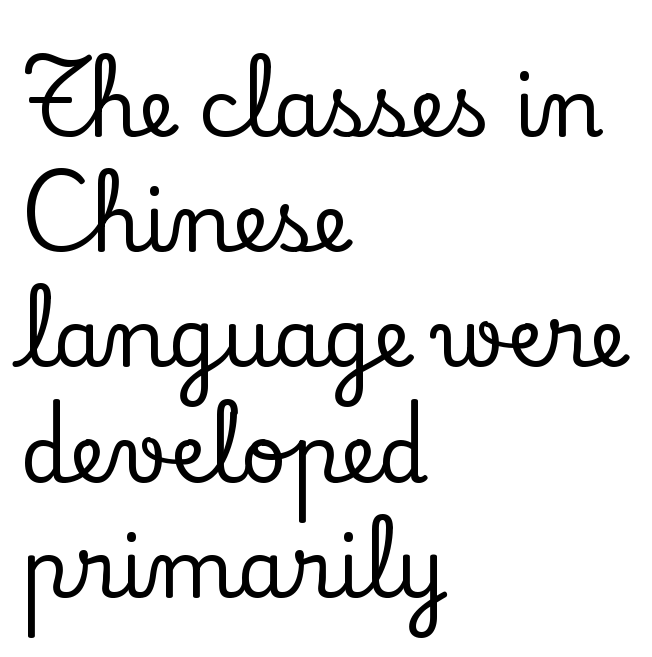
Every character sits straight up, as roman type does. Rule under the text: the space is simply empty. Check where the strokes stop: tiny serifs finish them off. The block of text has a typical density, with ordinary space between rows.
